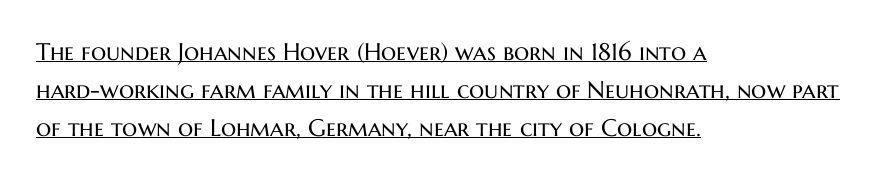
This rendering uses left alignment, leaving the right contour irregular. The rendering uses a moderate line-height, typical for paragraphs. Decoration check: the copy is underlined. Nope, not italic — everything's standing straight. The font is comparable to plain body text, perhaps lighter.
